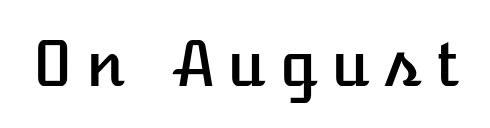
The image shows 62 px text type, upright; set not underlined; low stroke contrast and a medium x-height.
